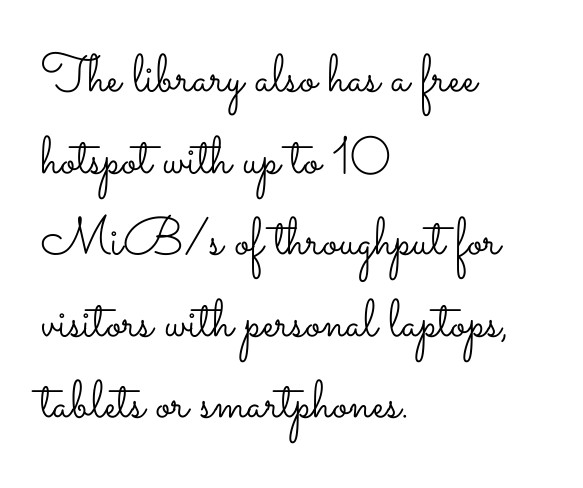
The image shows 53 px light, wide type; set left-aligned, normal line spacing (1.54x), normal letter spacing, not underlined; low stroke contrast and a small x-height.
